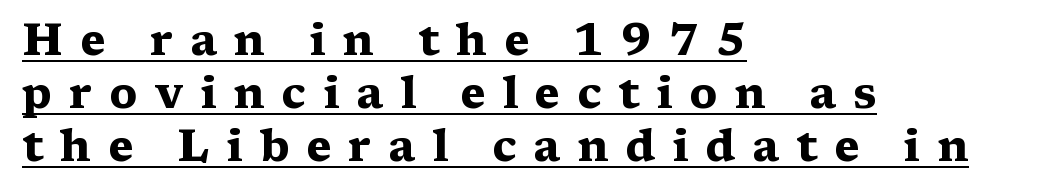
The image shows 44 px heavy, wide serif type, upright; set left-aligned, line spacing 1.2x, unusually wide letter spacing (+0.38 em), underlined; medium stroke contrast and a medium x-height.
